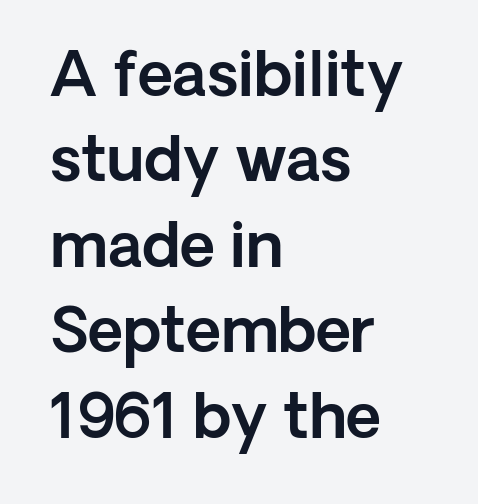
The image shows 61 px sans-serif type, upright; set left-aligned, normal line spacing (1.4x), normal letter spacing, not underlined; a medium x-height.
